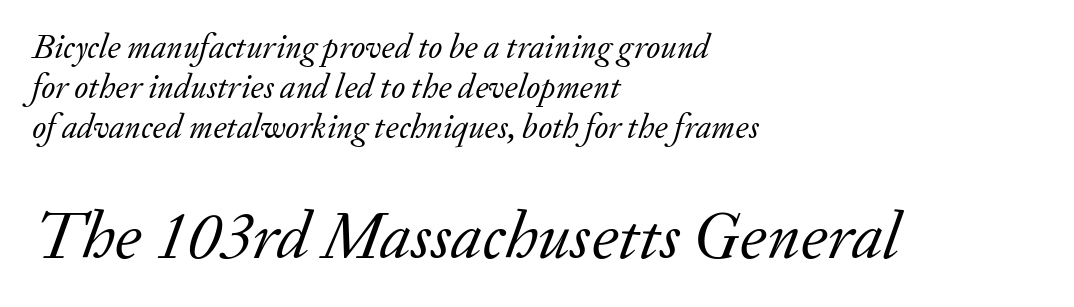
{"serif": "yes", "italic": "yes", "lean": "right", "slant_degrees": 20, "bold": "no", "weight": "regular", "width": "normal", "stroke_contrast": "low", "x_height": "small", "monospaced": "no", "underline": "no", "align": "left", "line_spacing_ratio": 1.17, "letter_spacing": "normal", "letter_spacing_em": 0.0, "larger_block": "second", "size_ratio": 2.0, "glyph_px": 68}
